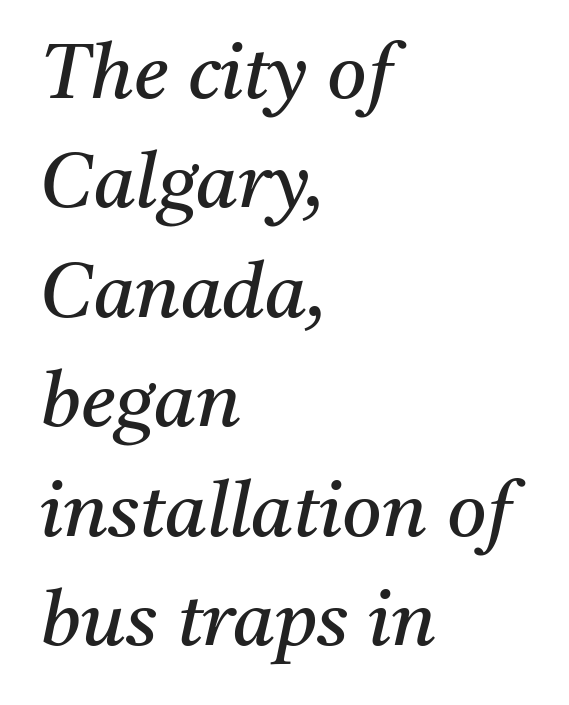
Q: Is the text bold? A: No.
Q: Is the text italic (slanted)? A: Yes, it leans right by about 11 degrees.
Q: Is the typeface a serif or a sans-serif typeface? A: Serif.
Q: Is the text underlined? A: No.
Q: How is the paragraph aligned? A: Left-aligned.
Q: Is the spacing between letters normal or unusually wide? A: Normal.
Q: Is the spacing between lines tight, normal or loose? A: Normal.
Q: Width (condensed, normal, or wide)? A: Normal.
Q: Stroke contrast? A: Medium.
Q: x-height? A: Medium.
Q: Monospaced? A: No.
